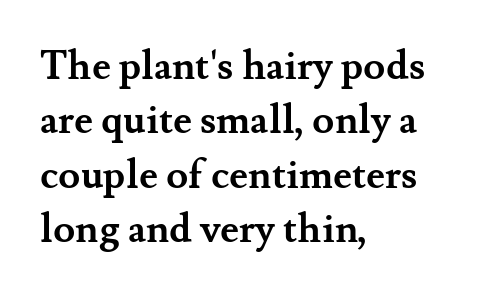
Q: Is the text bold? A: Yes.
Q: Is the text italic (slanted)? A: No, it is upright.
Q: Is the typeface a serif or a sans-serif typeface? A: Serif.
Q: Is the text underlined? A: No.
Q: How is the paragraph aligned? A: Left-aligned.
Q: Is the spacing between letters normal or unusually wide? A: Normal.
Q: Is the spacing between lines tight, normal or loose? A: Normal.
Q: Width (condensed, normal, or wide)? A: Normal.
Q: Stroke contrast? A: Medium.
Q: x-height? A: Small.
Q: Monospaced? A: No.
